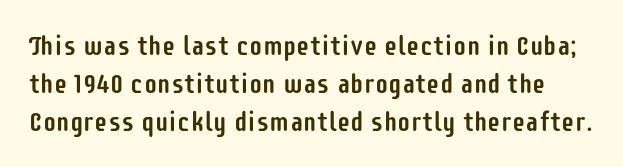
The lettering stays uniformly vertical, giving the passage a roman look. Words float on clear page, feet unadorned. Compared with typical paragraphs, the rows here are spaced about the same. Students, note that the glyphs here touch the page at normal intervals.
